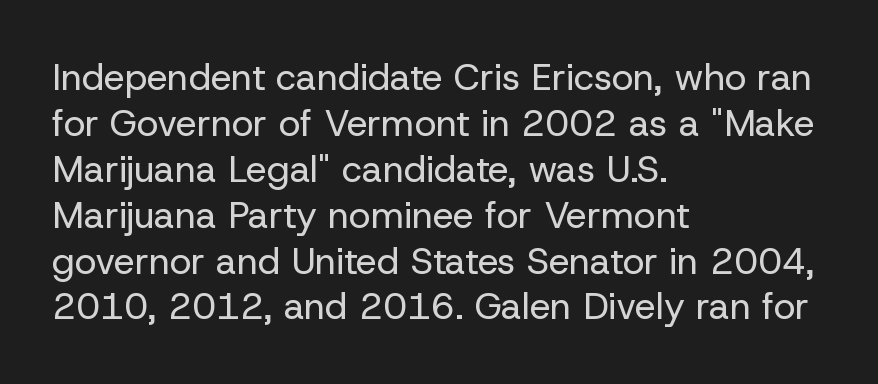
Q: Is the text bold? A: No.
Q: Is the text italic (slanted)? A: No, it is upright.
Q: Is the typeface a serif or a sans-serif typeface? A: Sans-serif.
Q: Is the text underlined? A: No.
Q: How is the paragraph aligned? A: Left-aligned.
Q: Is the spacing between letters normal or unusually wide? A: Normal.
Q: Width (condensed, normal, or wide)? A: Normal.
Q: Stroke contrast? A: Low.
Q: x-height? A: Medium.
Q: Monospaced? A: No.
